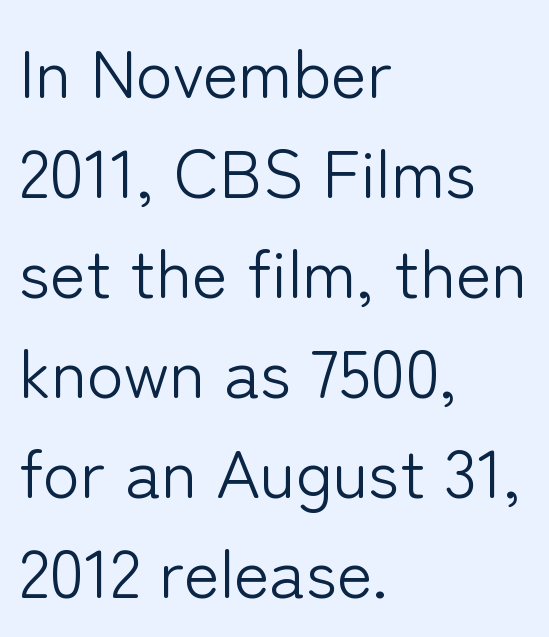
Q: Is the text bold? A: No.
Q: Is the text italic (slanted)? A: No, it is upright.
Q: Is the typeface a serif or a sans-serif typeface? A: Sans-serif.
Q: Is the text underlined? A: No.
Q: How is the paragraph aligned? A: Left-aligned.
Q: Is the spacing between letters normal or unusually wide? A: Normal.
Q: Is the spacing between lines tight, normal or loose? A: Normal.
Q: Width (condensed, normal, or wide)? A: Normal.
Q: Stroke contrast? A: Low.
Q: x-height? A: Medium.
Q: Monospaced? A: No.
